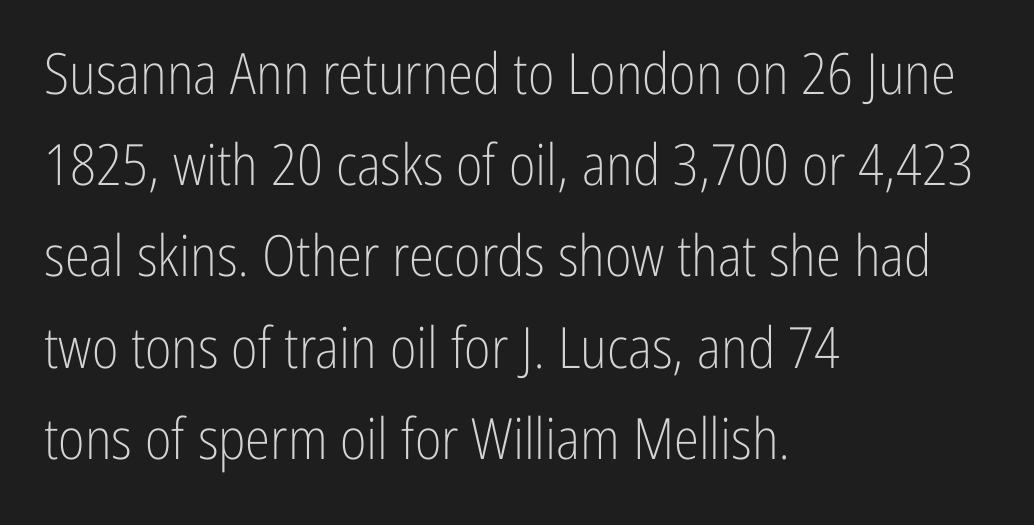
The face used here is proportionally spaced, like ordinary book or web type. The foot of each line stays bare and open. Regular leading. The font family rendered here belongs to the sans-serif group. Do the letters lean? They stand straight.
